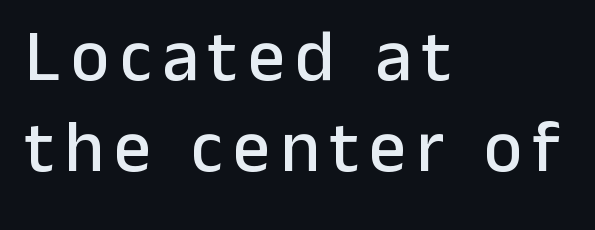
{"serif": "no", "italic": "no", "width": "normal", "stroke_contrast": "low", "x_height": "medium", "monospaced": "no", "underline": "no", "align": "left", "line_spacing": "normal", "line_spacing_ratio": 1.25, "glyph_px": 73}
